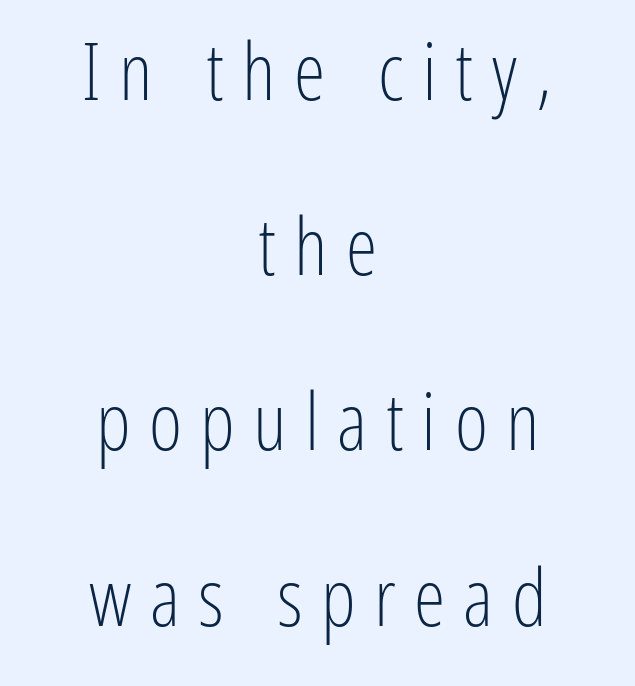
Ascenders rise straight up at ninety degrees. Rule under the text: the space is simply empty. Spacing between characters has been opened up far beyond the box default. Ink coverage per letter is moderate at most. Interline gaps are noticeably wide in this sample. The lines in this sample share a center point and differ in where they start and stop.
